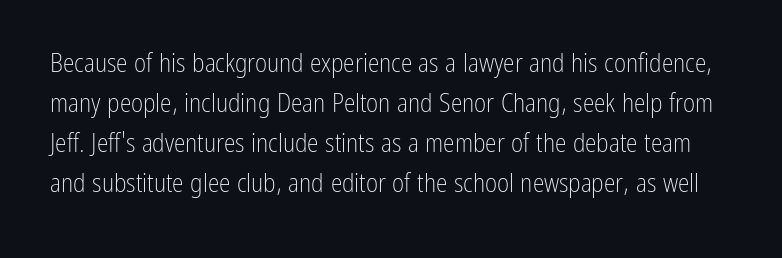
The image shows 26 px text type, upright; set normal line spacing (1.54x), normal letter spacing, not underlined.
